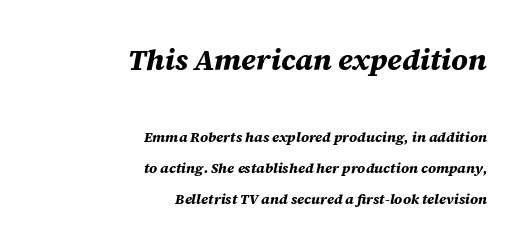
The image shows 29 px bold type, italic (leaning right); set right-aligned, loose line spacing (2.22x), normal letter spacing, not underlined; the first (top) block is 2.07x larger; medium stroke contrast and a large x-height.
